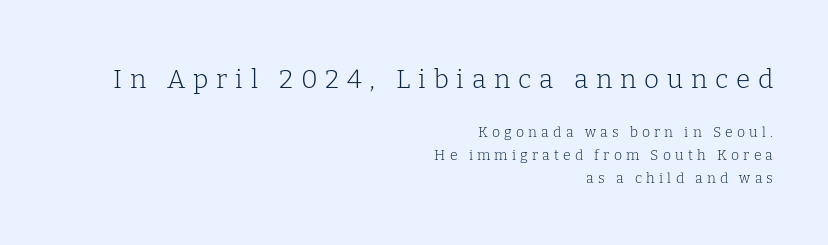
{"italic": "no", "bold": "no", "underline": "no", "align": "right", "line_spacing": "normal", "line_spacing_ratio": 1.66, "letter_spacing": "wide", "letter_spacing_em": 0.3, "larger_block": "first", "size_ratio": 1.86, "glyph_px": 26}
